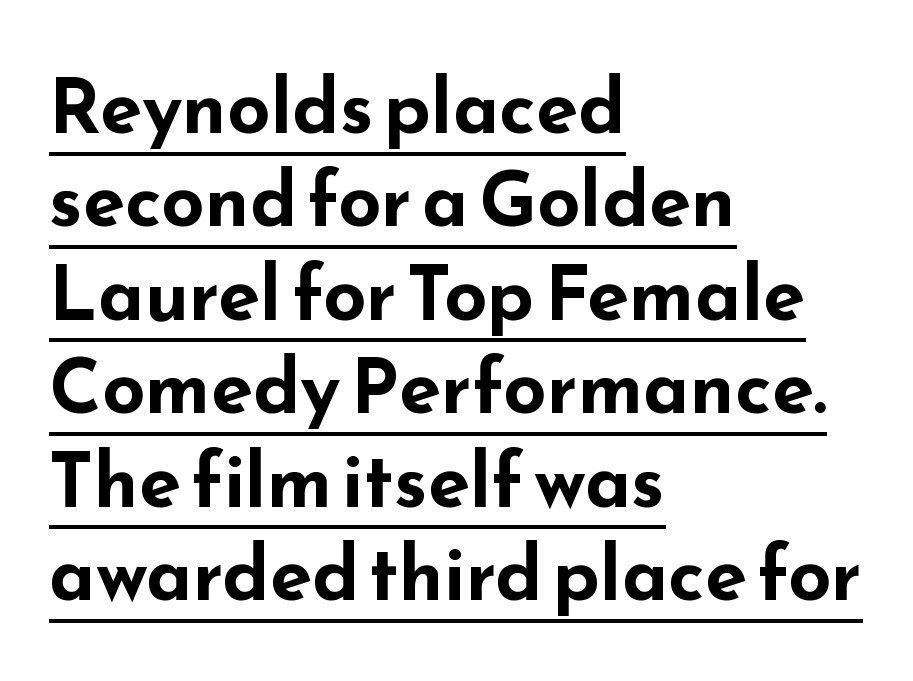
In terms of posture, this sample is upright. Bold? Absolutely — the strokes are thick and heavy. The typesetter has applied underlining to the passage shown. These lines are rendered in a variable-pitch font.
